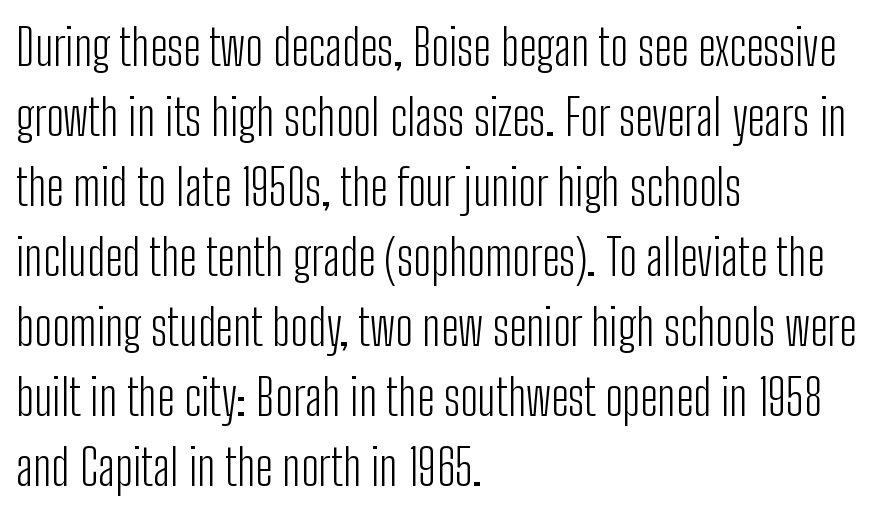
{"serif": "no", "italic": "no", "bold": "no", "weight": "light", "width": "condensed", "stroke_contrast": "low", "x_height": "medium", "monospaced": "no", "underline": "no", "align": "left", "line_spacing": "normal", "line_spacing_ratio": 1.4, "letter_spacing": "normal", "letter_spacing_em": 0.0, "glyph_px": 50}
